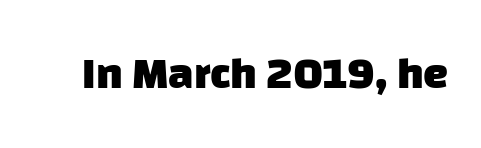
{"serif": "no", "bold": "yes", "weight": "heavy", "width": "normal", "stroke_contrast": "low", "x_height": "large", "monospaced": "no", "underline": "no", "letter_spacing": "normal", "letter_spacing_em": 0.0, "glyph_px": 45}
